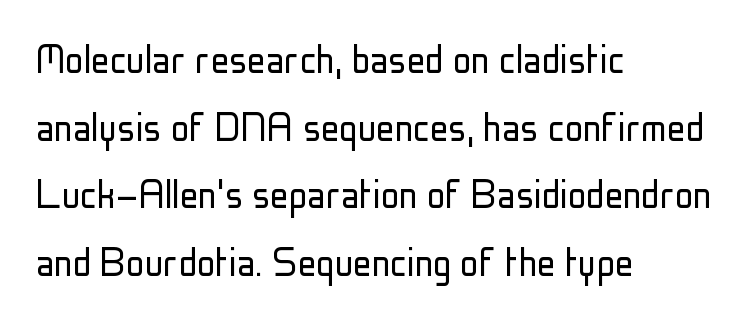
The image shows 46 px light, condensed sans-serif type, upright; set left-aligned, normal line spacing (1.47x), normal letter spacing, not underlined; low stroke contrast and a medium x-height.
